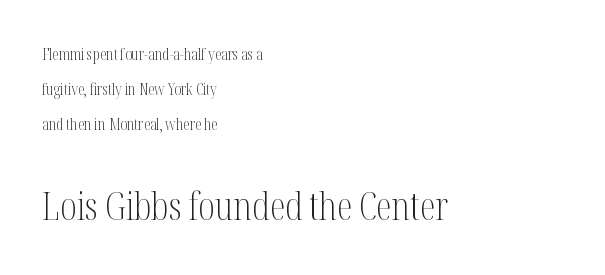
Q: Is the text bold? A: No.
Q: Is the text italic (slanted)? A: No, it is upright.
Q: Is the typeface a serif or a sans-serif typeface? A: Serif.
Q: Is the text underlined? A: No.
Q: How is the paragraph aligned? A: Left-aligned.
Q: Is the spacing between letters normal or unusually wide? A: Normal.
Q: Is the spacing between lines tight, normal or loose? A: Loose.
Q: Which block of text is set in a larger size, the first (top) or the second (bottom)? A: The second (bottom) one.
Q: Width (condensed, normal, or wide)? A: Condensed.
Q: Stroke contrast? A: Medium.
Q: x-height? A: Medium.
Q: Monospaced? A: No.
